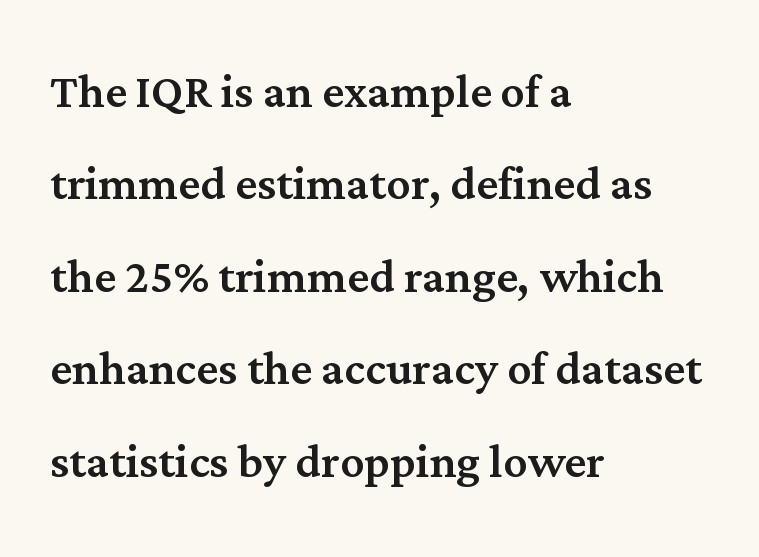
The image shows 60 px serif type, upright; set left-aligned, normal line spacing (1.54x), normal letter spacing, not underlined; medium stroke contrast and a medium x-height.
